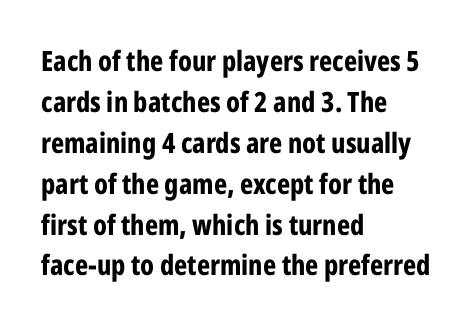
Q: Is the text bold? A: Yes.
Q: Is the text italic (slanted)? A: No, it is upright.
Q: Is the typeface a serif or a sans-serif typeface? A: Sans-serif.
Q: Is the text underlined? A: No.
Q: How is the paragraph aligned? A: Left-aligned.
Q: Is the spacing between letters normal or unusually wide? A: Normal.
Q: Is the spacing between lines tight, normal or loose? A: Normal.
Q: Width (condensed, normal, or wide)? A: Condensed.
Q: Stroke contrast? A: Low.
Q: x-height? A: Medium.
Q: Monospaced? A: No.
